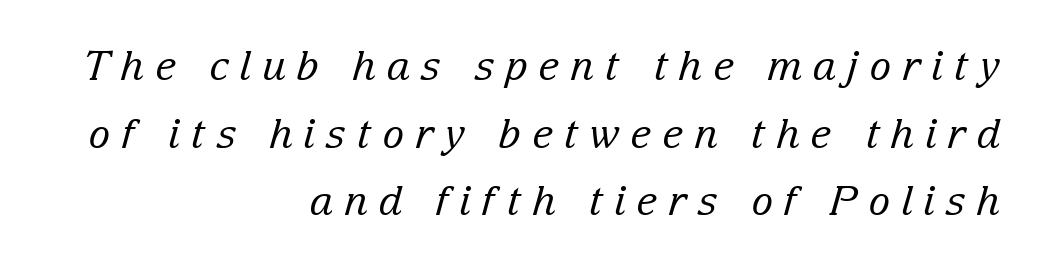
Horizontally, the lines are justified to the trailing edge only. Look at the bottom of the vertical strokes: they flare into serifs here. Between one letter and the next there's a generous, obvious gap. Ink coverage per letter is moderate at most. Leading matches the norm, producing a regular column. The axis of the letterforms is tilted away from vertical.
